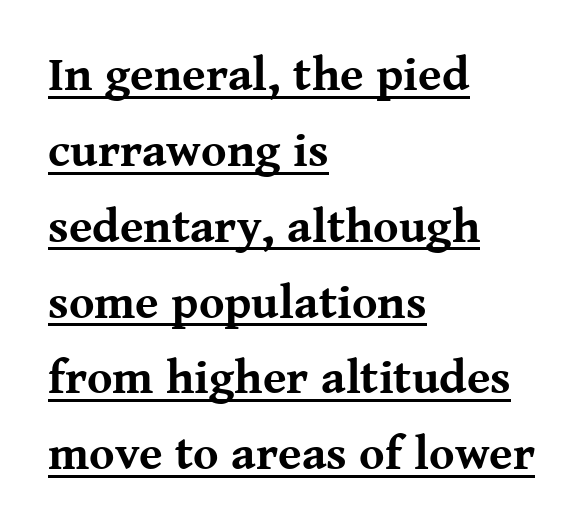
There is no visible air inserted between adjacent glyphs. The axis of the letterforms is exactly vertical. One-word summary of the alignment: left. The words here are underlined. You'd pick this weight for a headline — it's a proper bold.
